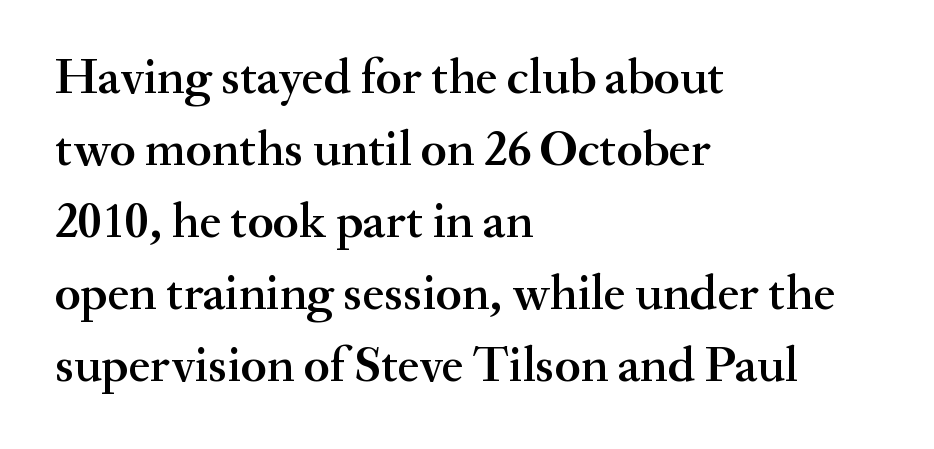
Spacing verdict: proportional, widths tailored to each character. Stroke thickness is moderately raised; the sample reads as semibold. Small tapered or slab feet sit at the stroke ends, so this counts as serif. How would I describe the line gaps? Plain and ordinary.
